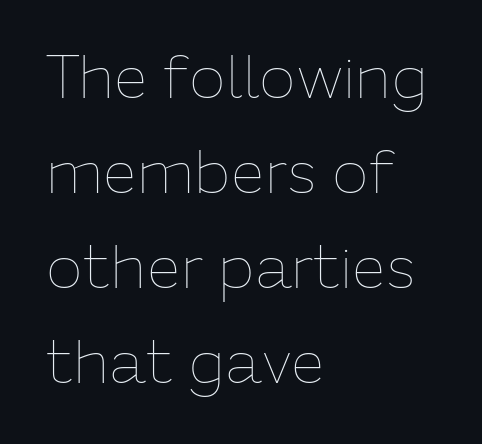
Q: Is the text bold? A: No.
Q: Is the text italic (slanted)? A: No, it is upright.
Q: Is the text underlined? A: No.
Q: How is the paragraph aligned? A: Left-aligned.
Q: Is the spacing between letters normal or unusually wide? A: Normal.
Q: Is the spacing between lines tight, normal or loose? A: Normal.
Q: Width (condensed, normal, or wide)? A: Normal.
Q: Stroke contrast? A: Low.
Q: x-height? A: Medium.
Q: Monospaced? A: No.
